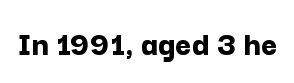
{"serif": "no", "italic": "no", "bold": "yes", "weight": "bold", "width": "normal", "stroke_contrast": "low", "x_height": "medium", "monospaced": "no", "underline": "no", "letter_spacing": "normal", "letter_spacing_em": 0.0, "glyph_px": 35}
